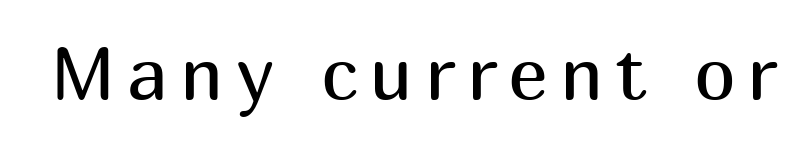
{"serif": "no", "italic": "no", "bold": "no", "weight": "regular", "width": "normal", "stroke_contrast": "medium", "x_height": "medium", "monospaced": "no", "underline": "no", "glyph_px": 75}
